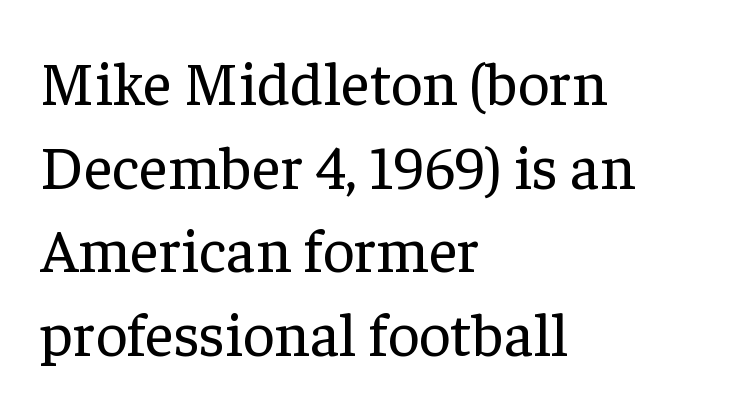
The image shows 62 px regular-weight serif type, upright; set left-aligned, normal line spacing (1.35x), normal letter spacing, not underlined; low stroke contrast and a medium x-height.
